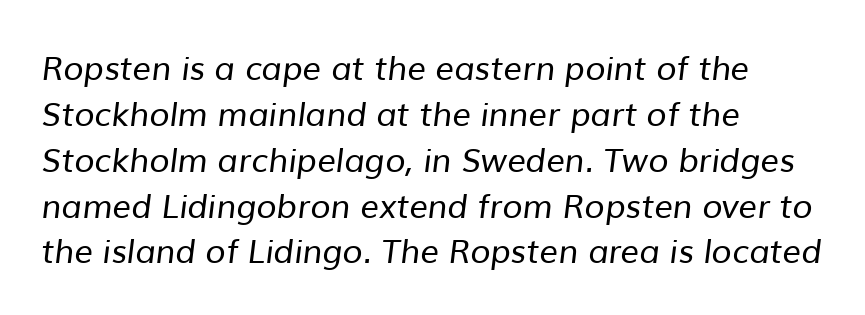
Summary of vertical rhythm: regular, with standard interline spacing. Spacing verdict: proportional, widths tailored to each character. Short note: letters normally spaced. Anything drawn beneath the words? Only blank space. Horizontally, the lines are justified to the leading edge only.
